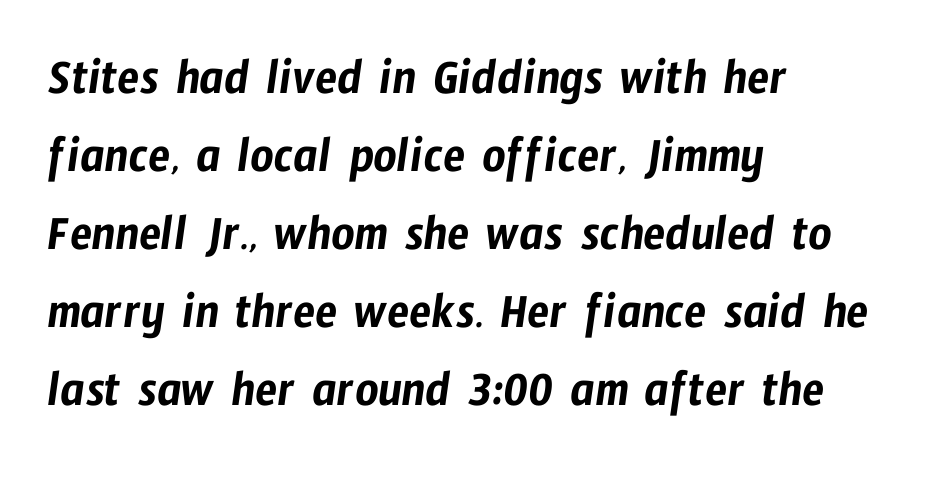
The passage shown is typed in a proportional face where columns would drift. Has an underline been added? It has not. The letters sit at their default tracking, neither squeezed nor spread. Note: no serifs on the glyphs. Left-aligned paragraph, ragged on the right. Is there much room between lines? A standard amount, neither cramped nor airy.
